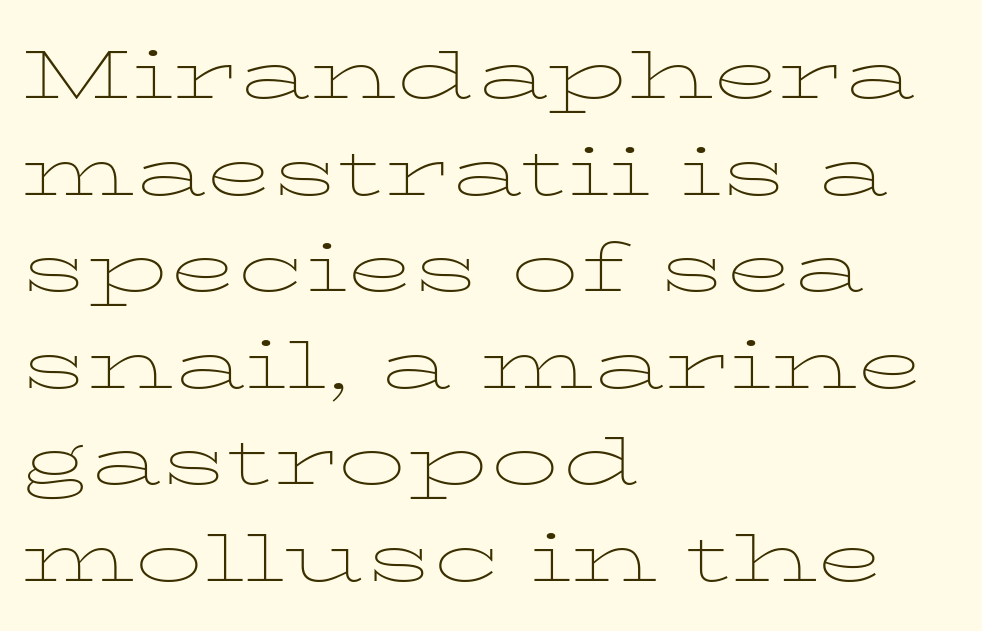
{"serif": "yes", "italic": "no", "bold": "no", "weight": "thin", "width": "wide", "stroke_contrast": "low", "x_height": "medium", "monospaced": "no", "underline": "no", "align": "left", "line_spacing": "normal", "line_spacing_ratio": 1.42, "letter_spacing": "normal", "letter_spacing_em": 0.0, "glyph_px": 68}
